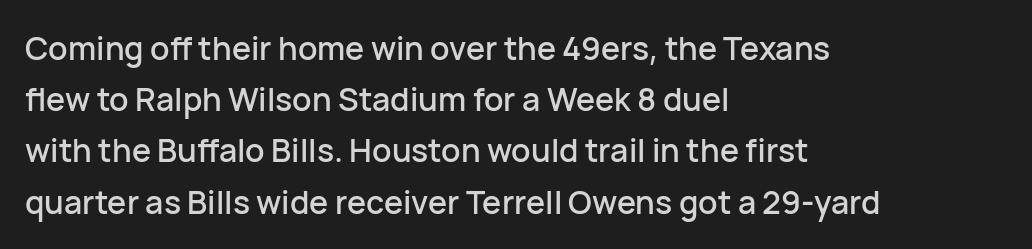
Note the varied advance widths — an 'i' is clearly narrower than an 'm'. Rows of type keep a routine distance in the vertical direction. A student would call this left alignment; a typographer would say flush left, rag right. Underlining? Definitely not there.
